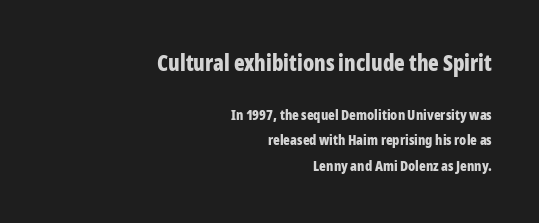
Compared with typical body copy, the letter spacing here is the same. In this sample the first text group is rendered at the bigger scale. Visually the block forms a straight wall on the right and a jagged coastline on the left. Posture: upright roman.
